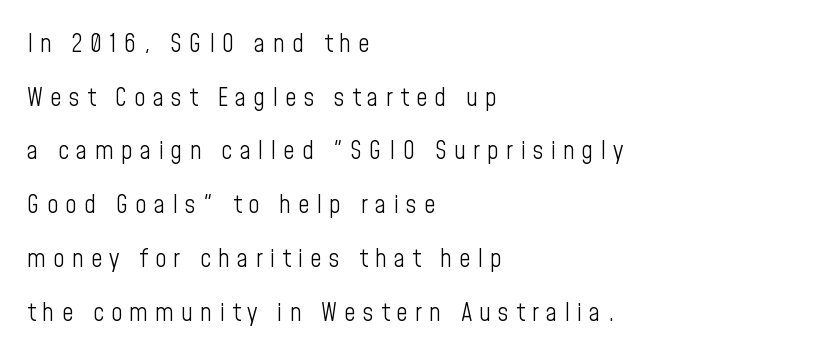
{"italic": "no", "bold": "no", "underline": "no", "align": "left", "line_spacing": "loose", "line_spacing_ratio": 2.15, "letter_spacing": "wide", "letter_spacing_em": 0.29, "glyph_px": 25}
